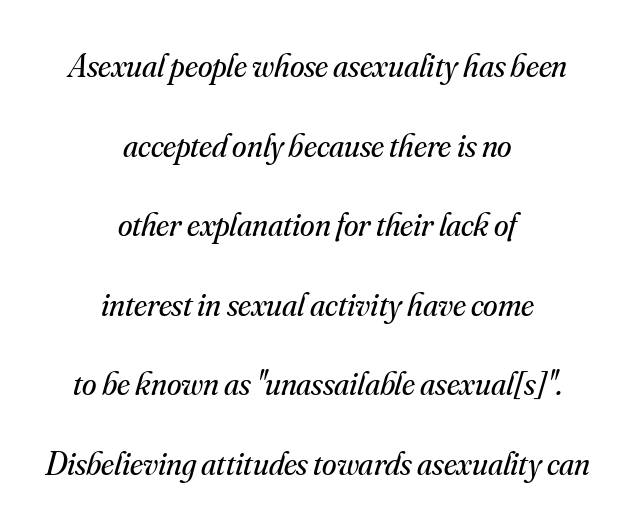
Baseline-to-baseline distance is far greater than the letter height. Summary of weight: not heavy and not bold. You could not count columns in this text — the font is proportionally spaced. The letters are slanted; this is an italic face.
